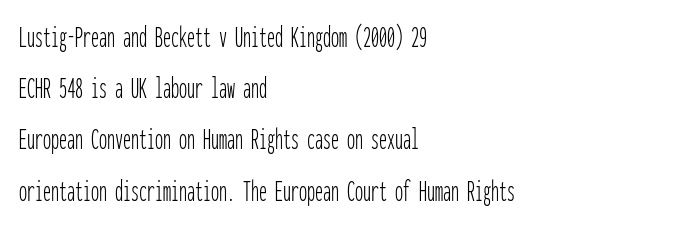
This sample uses plain, unmodified letter spacing. Do the letters lean? They stand straight. Is this a fixed-width face? Yes — each glyph sits in an identical cell. Stroke thickness stays within the range of a standard reading face or lighter.
